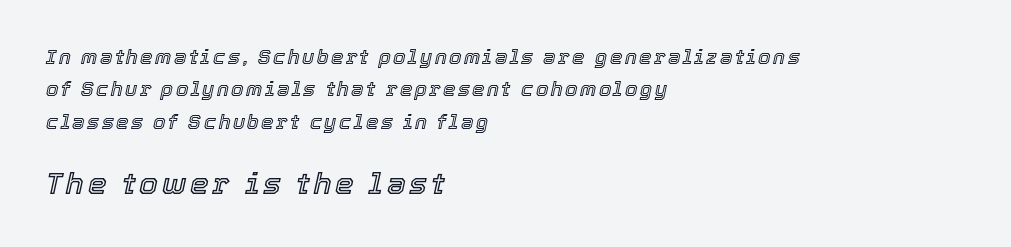
Q: Is the text italic (slanted)? A: Yes, it leans right by about 12 degrees.
Q: Is the text underlined? A: No.
Q: How is the paragraph aligned? A: Left-aligned.
Q: Is the spacing between lines tight, normal or loose? A: Normal.
Q: Which block of text is set in a larger size, the first (top) or the second (bottom)? A: The second (bottom) one.
Q: Width (condensed, normal, or wide)? A: Normal.
Q: x-height? A: Medium.
Q: Monospaced? A: No.
